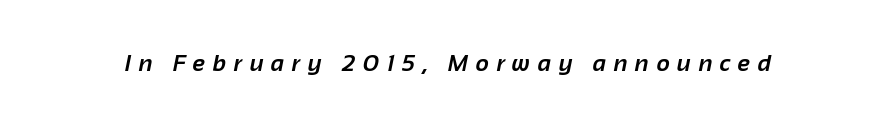
The image shows 23 px bold type; set unusually wide letter spacing (+0.33 em), not underlined.
